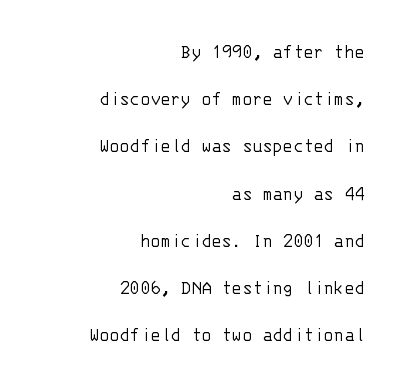
{"italic": "no", "bold": "no", "underline": "no", "align": "right", "line_spacing": "loose", "line_spacing_ratio": 2.25, "letter_spacing": "normal", "letter_spacing_em": 0.0, "glyph_px": 21}
